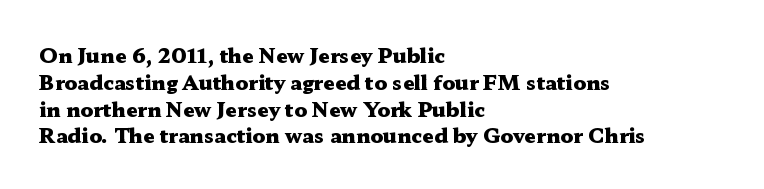
Q: Is the text bold? A: Yes.
Q: Is the text italic (slanted)? A: No, it is upright.
Q: Is the text underlined? A: No.
Q: How is the paragraph aligned? A: Left-aligned.
Q: Is the spacing between letters normal or unusually wide? A: Normal.
Q: Is the spacing between lines tight, normal or loose? A: Normal.
